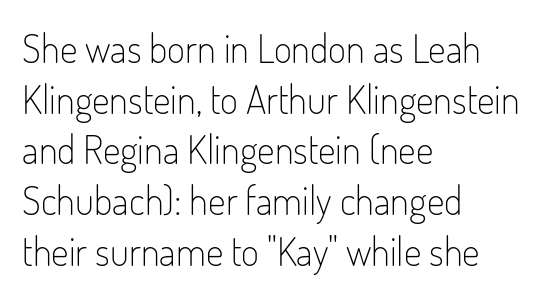
The image shows 39 px light, condensed sans-serif type, upright; set left-aligned, normal line spacing (1.3x), normal letter spacing, not underlined; low stroke contrast and a small x-height.
